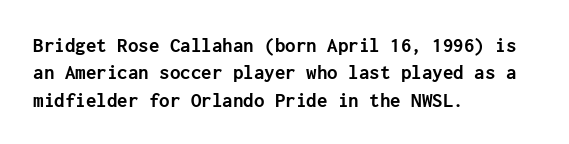
The rendering anchors every line to the left-hand side. This is the regular roman posture of the typeface. A normal amount of white space separates one row of letters from the next. The face used here is rendered with its standard letterfit. A clean baseline with only descenders dipping below it. The sample has been set heavy, in full bold.
